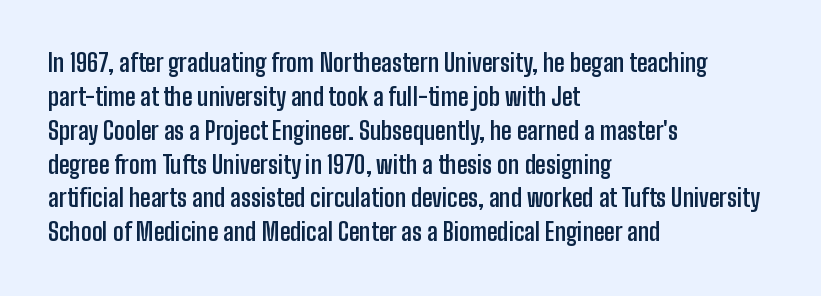
Q: Is the text bold? A: Yes.
Q: Is the text italic (slanted)? A: No, it is upright.
Q: Is the text underlined? A: No.
Q: How is the paragraph aligned? A: Left-aligned.
Q: Is the spacing between letters normal or unusually wide? A: Normal.
Q: Is the spacing between lines tight, normal or loose? A: Normal.
